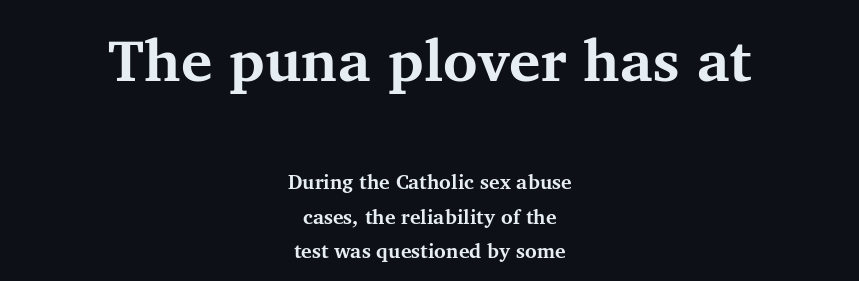
{"serif": "yes", "italic": "no", "bold": "yes", "weight": "bold", "width": "normal", "stroke_contrast": "medium", "x_height": "medium", "monospaced": "no", "underline": "no", "align": "center", "line_spacing_ratio": 1.74, "letter_spacing": "normal", "letter_spacing_em": 0.0, "larger_block": "first", "size_ratio": 2.95, "glyph_px": 59}
